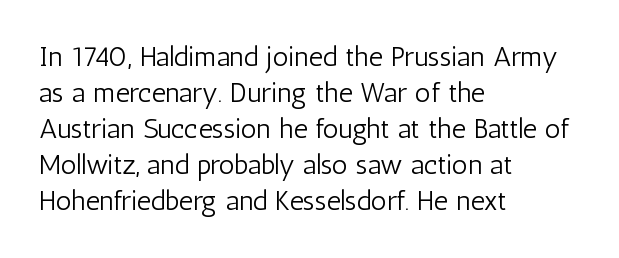
The image shows 28 px light, condensed sans-serif type, upright; set left-aligned, normal line spacing (1.29x), normal letter spacing, not underlined; low stroke contrast and a medium x-height.
